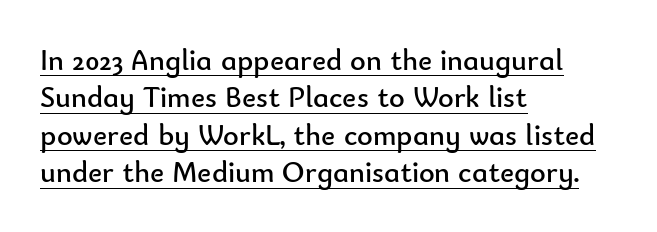
The image shows 30 px regular-weight sans-serif type, upright; set left-aligned, normal line spacing (1.25x), normal letter spacing, underlined; low stroke contrast and a small x-height.
